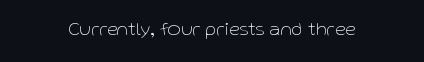
The image shows 20 px text type, upright; set normal letter spacing, not underlined.
